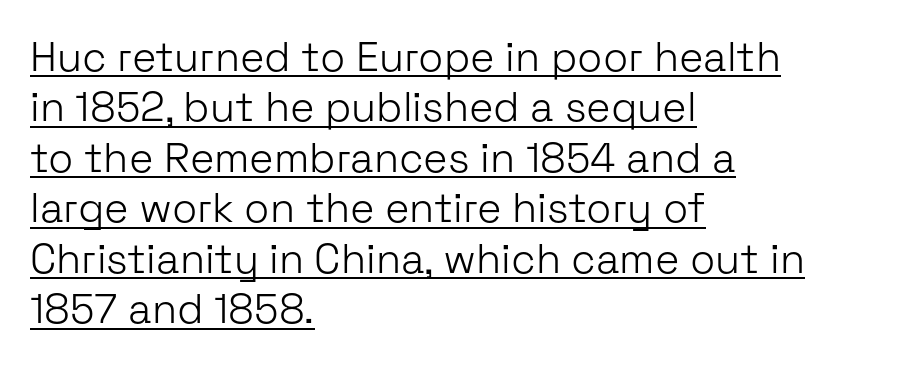
This reads as an unemphasized weight, regular at the heaviest. Teacher's note: observe the even left margin — that is flush-left alignment. Spacing between characters is what you'd get straight out of the box. Spacing verdict: proportional, widths tailored to each character. Nope, no serifs anywhere on these letters. Posture: vertical.
